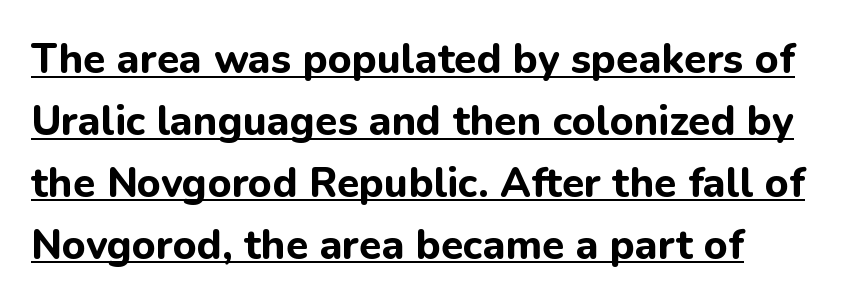
Tall strokes in this sample are plumb rather than angled. Spacing verdict: proportional, widths tailored to each character. The lines sit at an ordinary, default distance from one another. A typesetter would call this zero additional tracking.
